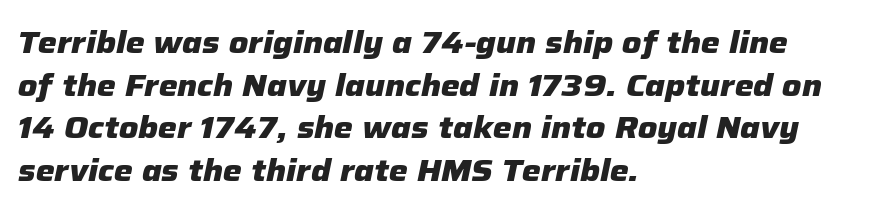
{"italic": "yes", "lean": "right", "slant_degrees": 12, "bold": "yes", "weight": "heavy", "width": "normal", "stroke_contrast": "low", "x_height": "medium", "monospaced": "no", "underline": "no", "align": "left", "line_spacing": "normal", "line_spacing_ratio": 1.42, "letter_spacing": "normal", "letter_spacing_em": 0.0, "glyph_px": 30}
